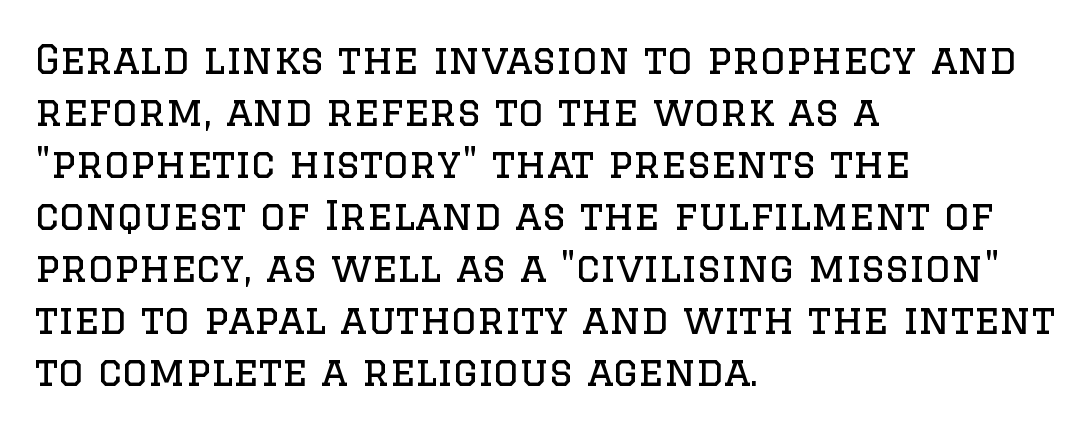
Q: Is the text bold? A: No.
Q: Is the text italic (slanted)? A: No, it is upright.
Q: Is the typeface a serif or a sans-serif typeface? A: Serif.
Q: Is the text underlined? A: No.
Q: How is the paragraph aligned? A: Left-aligned.
Q: Is the spacing between letters normal or unusually wide? A: Normal.
Q: Is the spacing between lines tight, normal or loose? A: Normal.
Q: Width (condensed, normal, or wide)? A: Normal.
Q: Stroke contrast? A: Low.
Q: x-height? A: Large.
Q: Monospaced? A: No.
